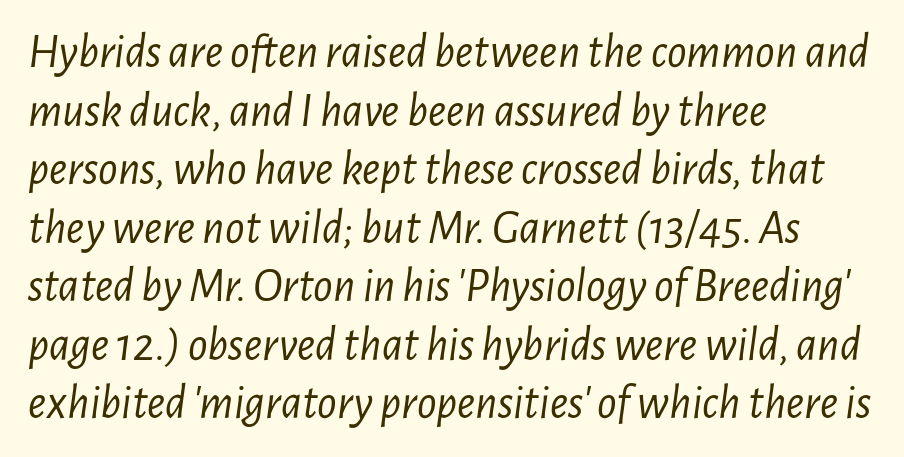
{"italic": "yes", "lean": "right", "slant_degrees": 7, "bold": "no", "weight": "light", "width": "condensed", "stroke_contrast": "low", "x_height": "medium", "monospaced": "no", "underline": "no", "align": "left", "line_spacing_ratio": 1.22, "letter_spacing": "normal", "letter_spacing_em": 0.0, "glyph_px": 48}
